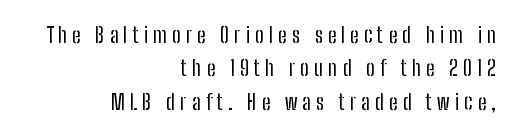
Q: Is the text bold? A: No.
Q: Is the text italic (slanted)? A: No, it is upright.
Q: Is the text underlined? A: No.
Q: How is the paragraph aligned? A: Right-aligned.
Q: Is the spacing between letters normal or unusually wide? A: Unusually wide.
Q: Is the spacing between lines tight, normal or loose? A: Normal.
